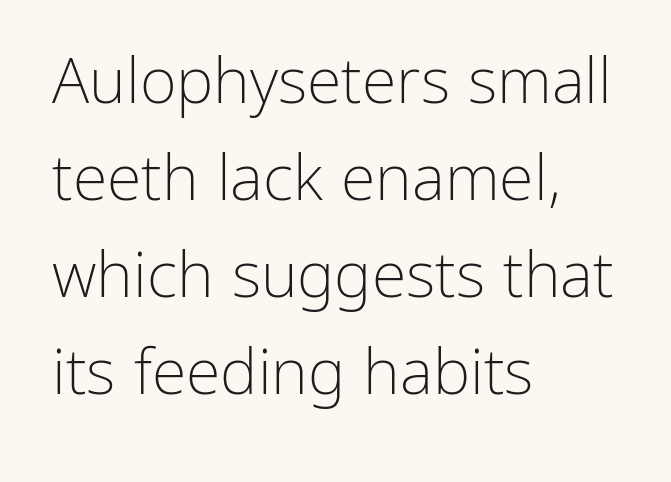
Q: Is the text bold? A: No.
Q: Is the text italic (slanted)? A: No, it is upright.
Q: Is the typeface a serif or a sans-serif typeface? A: Sans-serif.
Q: Is the text underlined? A: No.
Q: How is the paragraph aligned? A: Left-aligned.
Q: Is the spacing between letters normal or unusually wide? A: Normal.
Q: Is the spacing between lines tight, normal or loose? A: Normal.
Q: Width (condensed, normal, or wide)? A: Normal.
Q: Stroke contrast? A: Low.
Q: x-height? A: Medium.
Q: Monospaced? A: No.
